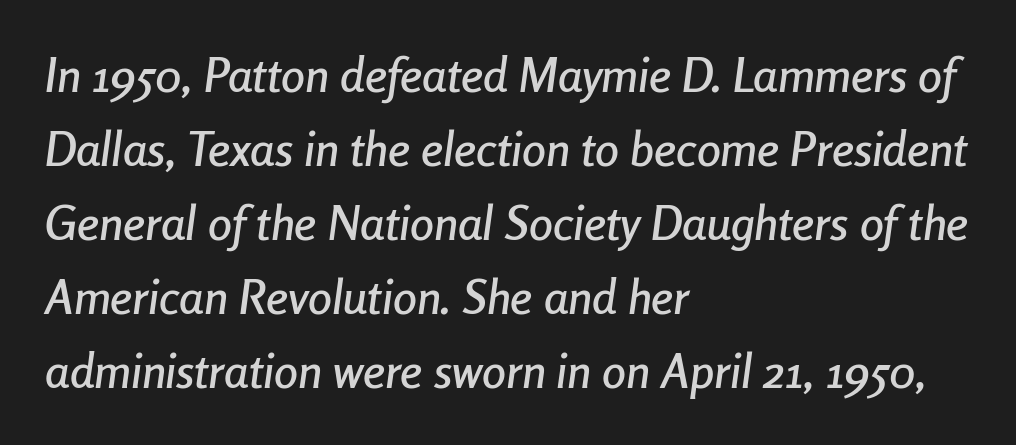
This sample has the flowing, uneven cadence of proportional lettering. Notice how the stems are inclined rather than vertical — that's the hallmark of italics. Alignment: flush left. Successive baselines arrive at the customary interval. The horizontal fit of the characters is conventional and even. Underline: absent.
